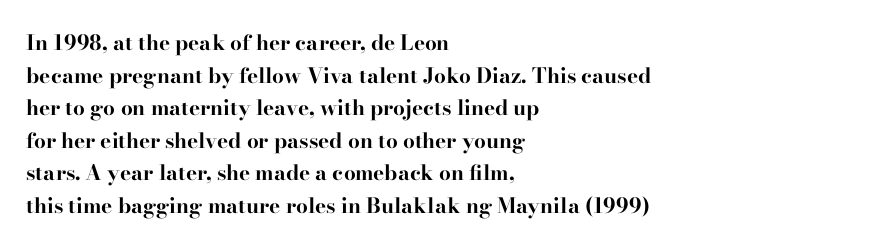
The image shows 21 px bold type, upright; set left-aligned, normal line spacing (1.55x), normal letter spacing, not underlined.
